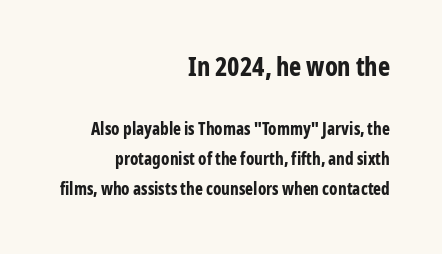
{"italic": "no", "bold": "yes", "underline": "no", "align": "right", "line_spacing_ratio": 1.77, "letter_spacing": "normal", "letter_spacing_em": 0.0, "larger_block": "first", "size_ratio": 1.53, "glyph_px": 26}
